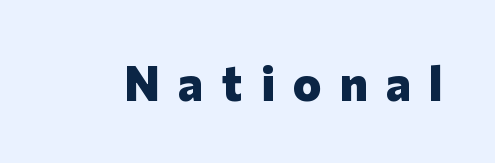
The image shows 48 px heavy sans-serif type, upright; set unusually wide letter spacing (+0.38 em), not underlined; low stroke contrast and a medium x-height.
